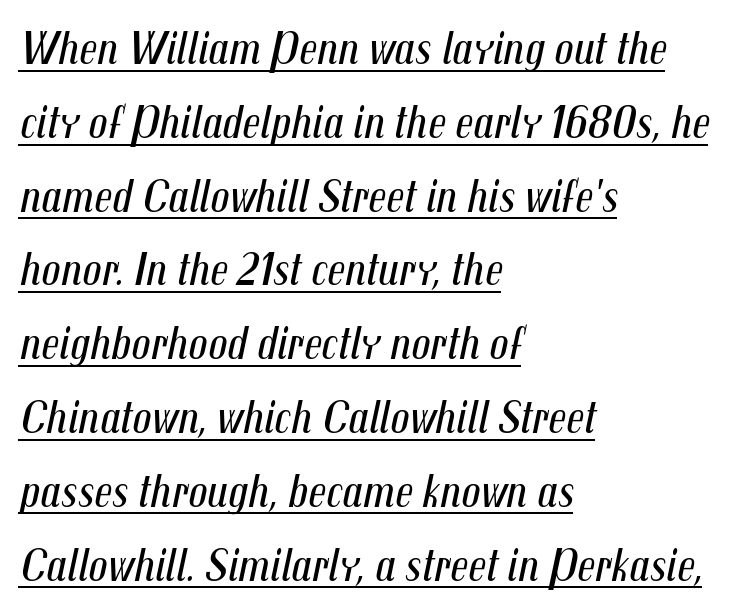
Q: Is the text bold? A: No.
Q: Is the text italic (slanted)? A: Yes, it leans right by about 12 degrees.
Q: Is the text underlined? A: Yes.
Q: How is the paragraph aligned? A: Left-aligned.
Q: Is the spacing between letters normal or unusually wide? A: Normal.
Q: Is the spacing between lines tight, normal or loose? A: Normal.
Q: Width (condensed, normal, or wide)? A: Condensed.
Q: Stroke contrast? A: Medium.
Q: x-height? A: Medium.
Q: Monospaced? A: No.
